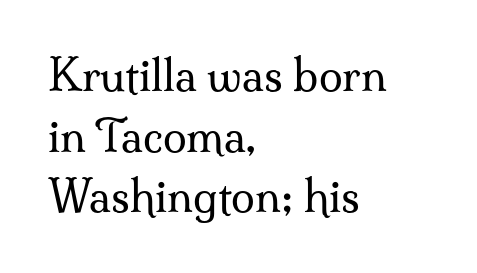
Words float on clear page, feet unadorned. Short note: letters normally spaced. What's the leading like? Ordinary, nothing unusual. Which margin do the lines hug? The left one — the right edge is uneven.
